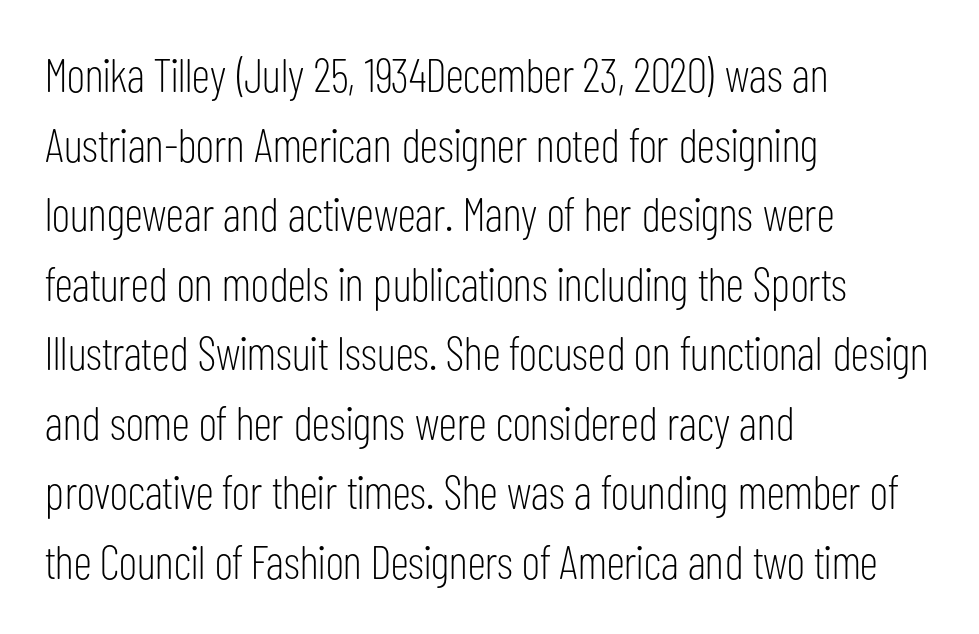
{"serif": "no", "italic": "no", "bold": "no", "weight": "light", "width": "condensed", "stroke_contrast": "low", "x_height": "medium", "monospaced": "no", "underline": "no", "align": "left", "line_spacing": "normal", "line_spacing_ratio": 1.48, "letter_spacing": "normal", "letter_spacing_em": 0.0, "glyph_px": 47}
